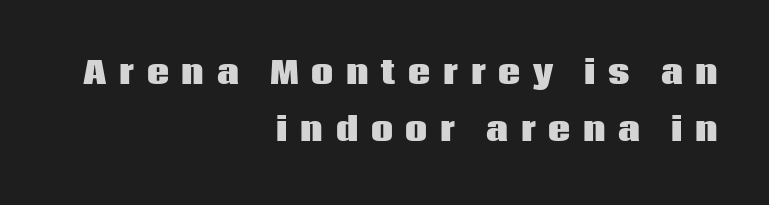
{"serif": "no", "italic": "no", "bold": "yes", "weight": "heavy", "width": "normal", "stroke_contrast": "low", "x_height": "large", "monospaced": "no", "underline": "no", "align": "right", "line_spacing_ratio": 1.85, "letter_spacing": "wide", "letter_spacing_em": 0.41, "glyph_px": 31}
